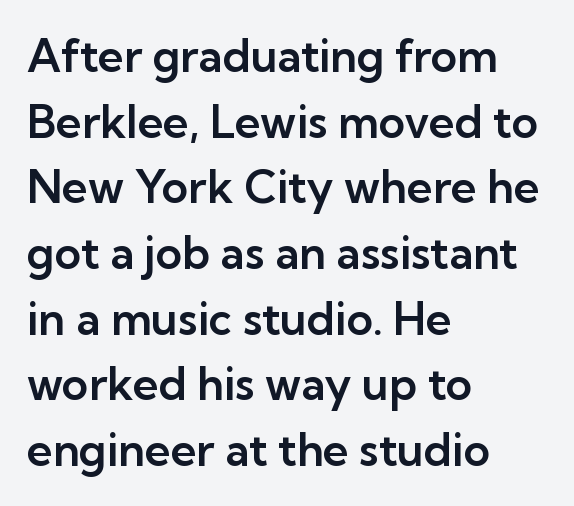
{"serif": "no", "italic": "no", "width": "normal", "stroke_contrast": "low", "x_height": "medium", "monospaced": "no", "underline": "no", "align": "left", "line_spacing": "normal", "line_spacing_ratio": 1.46, "letter_spacing": "normal", "letter_spacing_em": 0.0, "glyph_px": 45}
